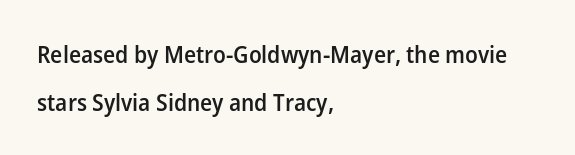
The image shows 24 px text type, upright; set left-aligned, loose line spacing (2.0x), normal letter spacing, not underlined.
